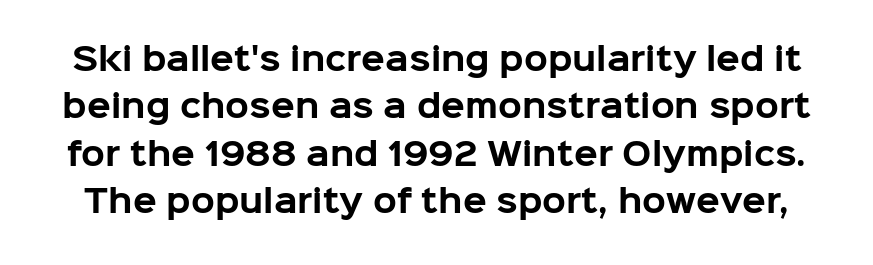
Posture: straight, roman, zero tilt. How heavy is the stroke? Heavy — this is a bold. The face used here is rendered with its standard letterfit. Looks like regular typesetting: each glyph gets only the width it needs.
